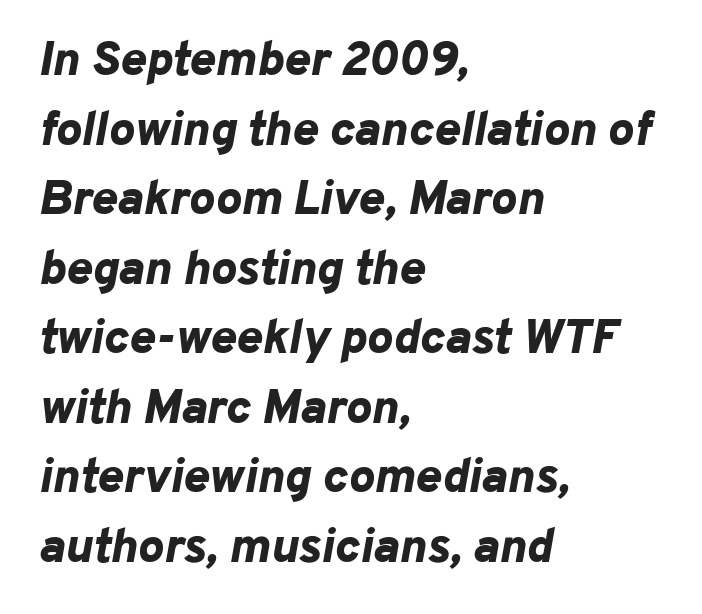
Do the characters align in a grid? No, the font is proportional. Students, note that the glyphs here touch the page at normal intervals. Tall strokes in this sample are angled rather than plumb. Quick note: underline off. In terms of leading, this rendering sits right in the middle.
